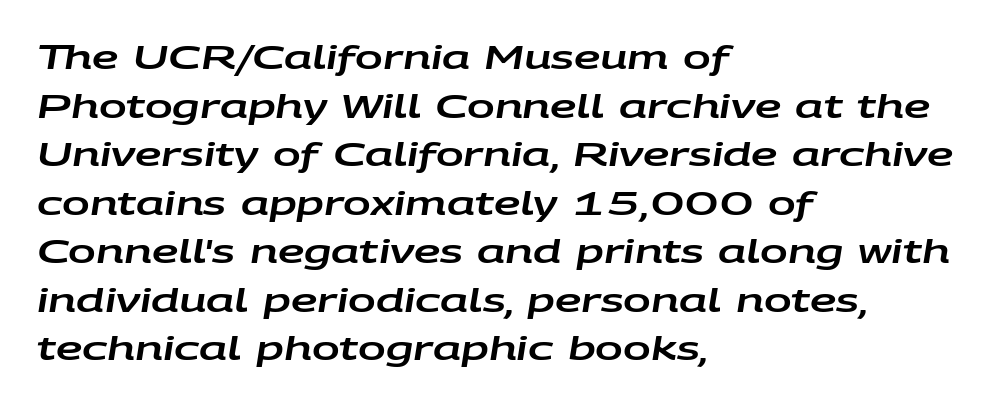
{"italic": "yes", "lean": "right", "slant_degrees": 9, "width": "wide", "stroke_contrast": "low", "x_height": "large", "monospaced": "no", "underline": "no", "align": "left", "line_spacing": "normal", "line_spacing_ratio": 1.47, "letter_spacing": "normal", "letter_spacing_em": 0.0, "glyph_px": 33}
